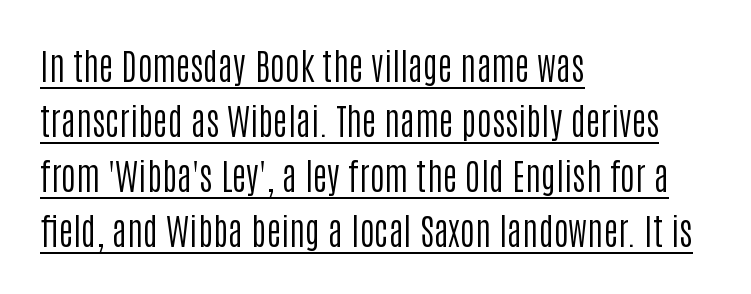
{"serif": "no", "italic": "no", "bold": "no", "weight": "regular", "width": "condensed", "stroke_contrast": "low", "x_height": "large", "monospaced": "no", "underline": "yes", "align": "left", "line_spacing": "normal", "line_spacing_ratio": 1.53, "letter_spacing": "normal", "letter_spacing_em": 0.0, "glyph_px": 36}
